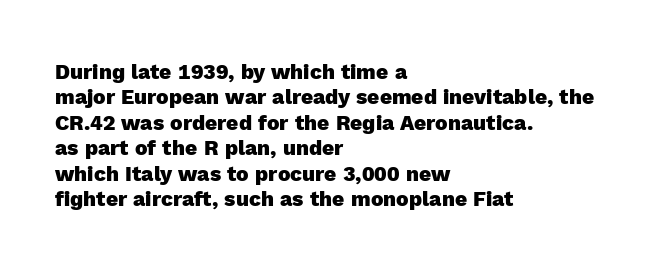
The gaps between neighbouring characters are ordinary and unremarkable. Heavy, bold letterforms. Posture: straight, roman, zero tilt. Caption: multi-line text, flush left, ragged right. Clear beneath every line of the passage.
